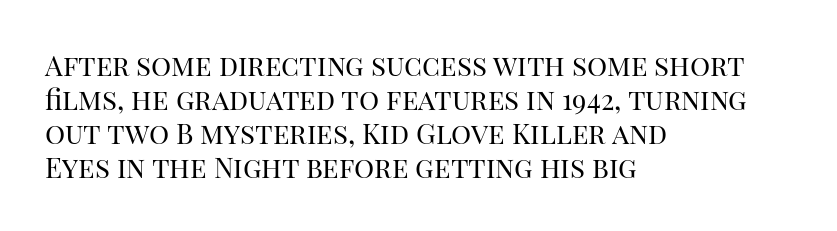
{"serif": "yes", "italic": "no", "bold": "no", "weight": "regular", "width": "normal", "stroke_contrast": "high", "x_height": "large", "monospaced": "no", "underline": "no", "align": "left", "line_spacing_ratio": 1.21, "letter_spacing": "normal", "letter_spacing_em": 0.0, "glyph_px": 28}
